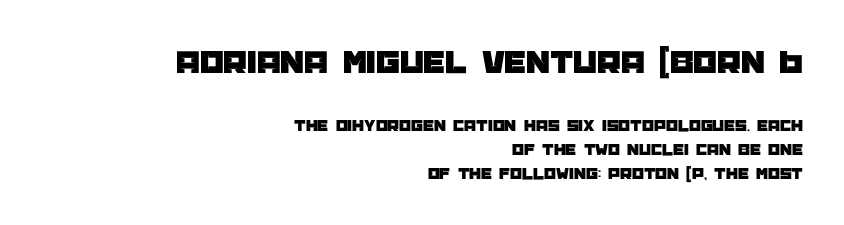
Varying glyph widths throughout — classic text-font behaviour. The letterforms sit shoulder to shoulder at normal distance. This rendering uses right alignment, leaving the left contour irregular. Type style note: lacks serifs.
